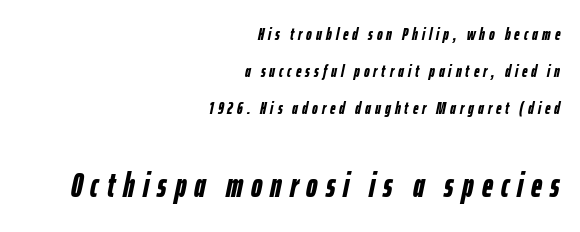
{"italic": "yes", "lean": "right", "slant_degrees": 12, "bold": "yes", "weight": "semibold", "width": "condensed", "stroke_contrast": "low", "x_height": "medium", "monospaced": "no", "underline": "no", "align": "right", "line_spacing": "loose", "line_spacing_ratio": 2.17, "letter_spacing": "wide", "letter_spacing_em": 0.24, "larger_block": "second", "size_ratio": 2.0, "glyph_px": 34}
